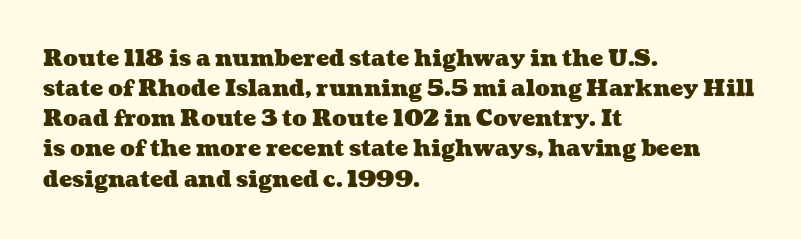
Q: Is the text bold? A: Yes.
Q: Is the text underlined? A: No.
Q: How is the paragraph aligned? A: Left-aligned.
Q: Is the spacing between letters normal or unusually wide? A: Normal.
Q: Is the spacing between lines tight, normal or loose? A: Normal.
